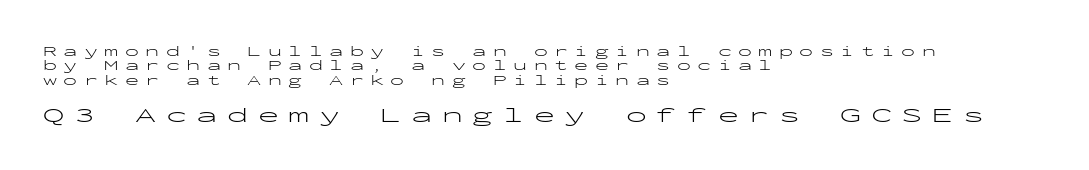
Q: Is the text bold? A: No.
Q: Is the text italic (slanted)? A: No, it is upright.
Q: Is the text underlined? A: No.
Q: How is the paragraph aligned? A: Left-aligned.
Q: Is the spacing between letters normal or unusually wide? A: Unusually wide.
Q: Is the spacing between lines tight, normal or loose? A: Tight.
Q: Which block of text is set in a larger size, the first (top) or the second (bottom)? A: The second (bottom) one.
